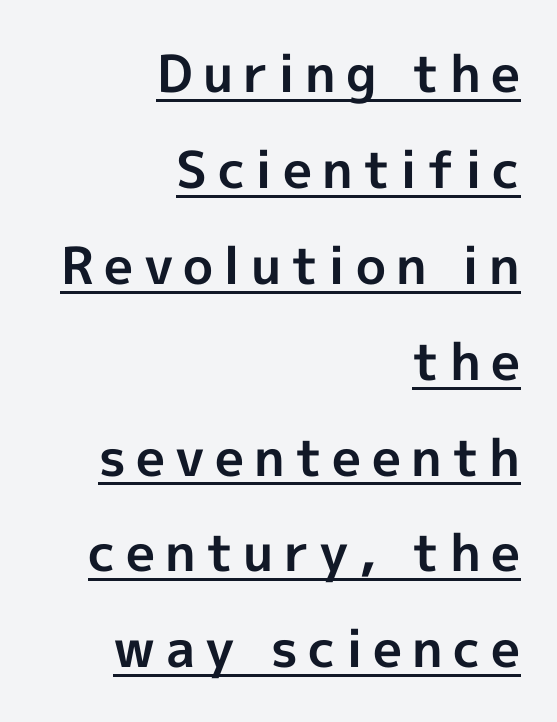
The image shows 51 px bold sans-serif type, upright; set right-aligned, line spacing 1.88x, unusually wide letter spacing (+0.2 em), underlined; a medium x-height.
